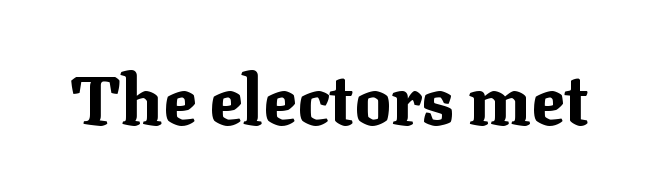
Q: Is the text bold? A: Yes.
Q: Is the text italic (slanted)? A: No, it is upright.
Q: Is the typeface a serif or a sans-serif typeface? A: Serif.
Q: Is the text underlined? A: No.
Q: Is the spacing between letters normal or unusually wide? A: Normal.
Q: Width (condensed, normal, or wide)? A: Normal.
Q: Stroke contrast? A: Medium.
Q: x-height? A: Medium.
Q: Monospaced? A: No.
